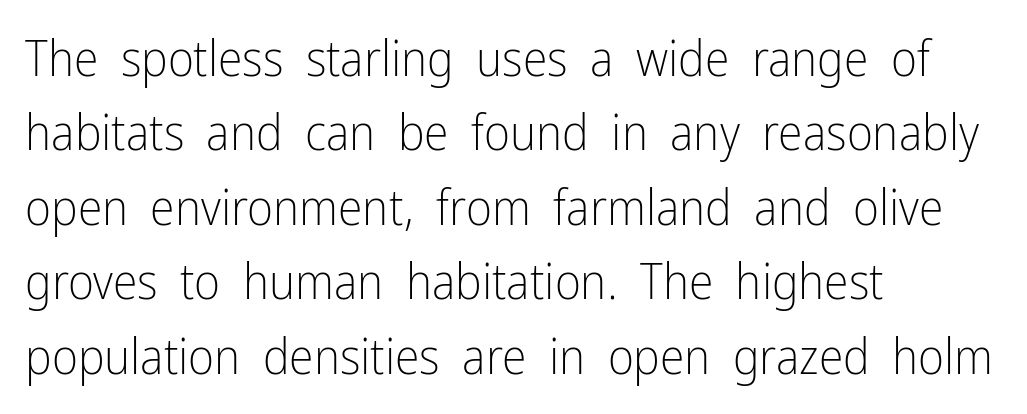
{"serif": "no", "italic": "no", "bold": "no", "weight": "light", "width": "condensed", "stroke_contrast": "low", "x_height": "medium", "monospaced": "no", "underline": "no", "align": "left", "line_spacing": "normal", "line_spacing_ratio": 1.49, "letter_spacing": "normal", "letter_spacing_em": 0.0, "glyph_px": 50}
